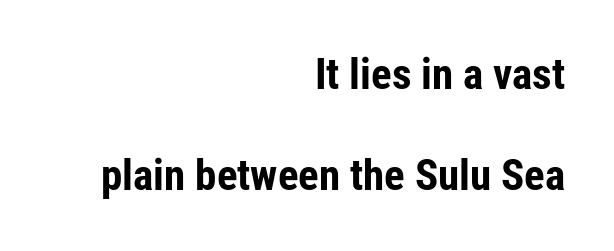
Q: Is the text bold? A: Yes.
Q: Is the text italic (slanted)? A: No, it is upright.
Q: Is the typeface a serif or a sans-serif typeface? A: Sans-serif.
Q: Is the text underlined? A: No.
Q: How is the paragraph aligned? A: Right-aligned.
Q: Is the spacing between letters normal or unusually wide? A: Normal.
Q: Is the spacing between lines tight, normal or loose? A: Loose.
Q: Width (condensed, normal, or wide)? A: Condensed.
Q: Stroke contrast? A: Low.
Q: x-height? A: Medium.
Q: Monospaced? A: No.
